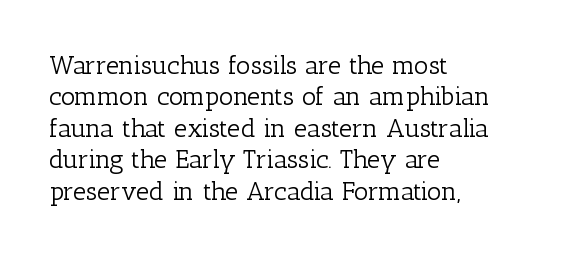
What stands out about the letter spacing? Nothing — it is the standard amount. The rendering anchors every line to the left-hand side. A light-to-regular cut is what we see here. Ordinary non-slanted type is in use.
